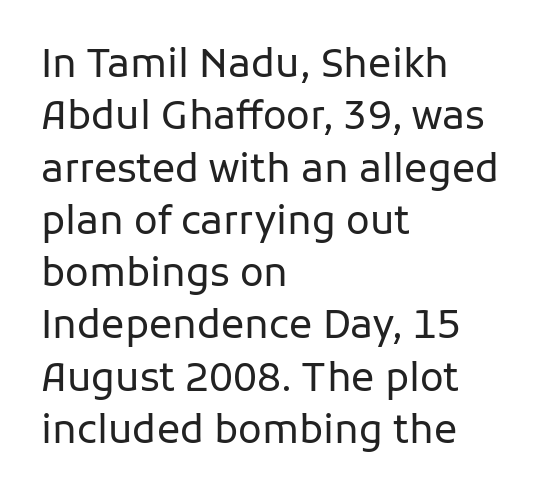
The image shows 39 px regular-weight sans-serif type, upright; set left-aligned, normal line spacing (1.34x), normal letter spacing, not underlined; low stroke contrast and a medium x-height.
